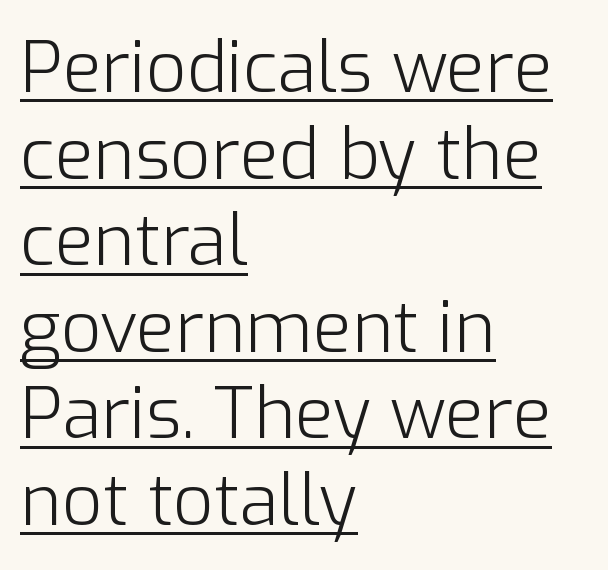
The image shows 71 px light sans-serif type, upright; set left-aligned, line spacing 1.22x, normal letter spacing, underlined; low stroke contrast and a medium x-height.
